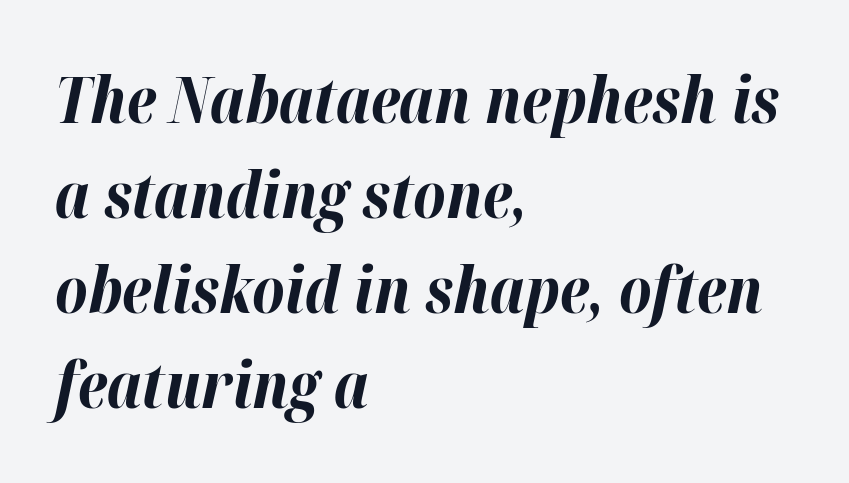
Q: Is the text bold? A: Yes.
Q: Is the text italic (slanted)? A: Yes, it leans right by about 12 degrees.
Q: Is the text underlined? A: No.
Q: How is the paragraph aligned? A: Left-aligned.
Q: Is the spacing between letters normal or unusually wide? A: Normal.
Q: Is the spacing between lines tight, normal or loose? A: Normal.
Q: Width (condensed, normal, or wide)? A: Normal.
Q: Stroke contrast? A: High.
Q: x-height? A: Medium.
Q: Monospaced? A: No.
